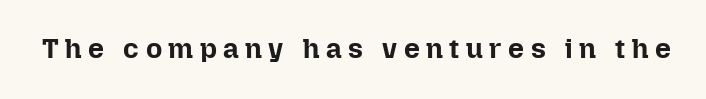
{"italic": "no", "bold": "yes", "weight": "bold", "width": "normal", "stroke_contrast": "low", "x_height": "medium", "monospaced": "no", "underline": "no", "letter_spacing": "wide", "letter_spacing_em": 0.23, "glyph_px": 28}
